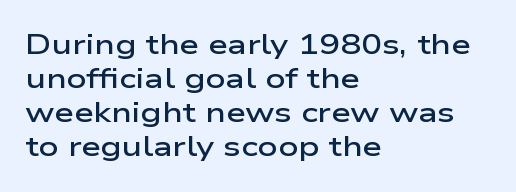
{"serif": "no", "italic": "no", "bold": "semi", "weight": "semibold", "width": "wide", "stroke_contrast": "low", "x_height": "medium", "monospaced": "no", "underline": "no", "align": "left", "line_spacing_ratio": 1.22, "letter_spacing": "normal", "letter_spacing_em": 0.0, "glyph_px": 28}
